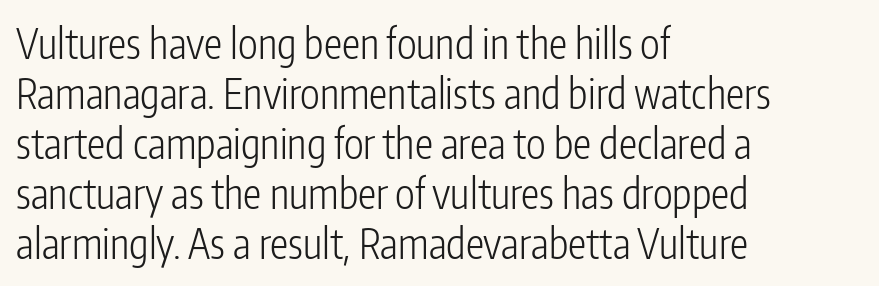
Q: Is the text bold? A: No.
Q: Is the text italic (slanted)? A: No, it is upright.
Q: Is the typeface a serif or a sans-serif typeface? A: Sans-serif.
Q: Is the text underlined? A: No.
Q: How is the paragraph aligned? A: Left-aligned.
Q: Is the spacing between letters normal or unusually wide? A: Normal.
Q: Width (condensed, normal, or wide)? A: Condensed.
Q: Stroke contrast? A: Low.
Q: x-height? A: Medium.
Q: Monospaced? A: No.
